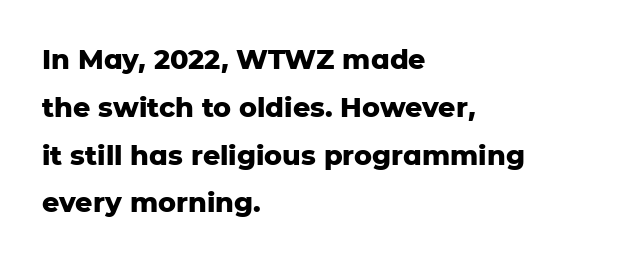
{"italic": "no", "bold": "yes", "underline": "no", "align": "left", "line_spacing_ratio": 1.77, "letter_spacing": "normal", "letter_spacing_em": 0.0, "glyph_px": 27}
